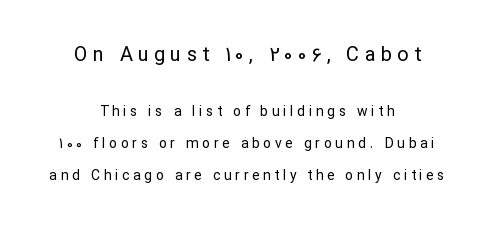
Q: Is the text bold? A: No.
Q: Is the text italic (slanted)? A: No, it is upright.
Q: Is the text underlined? A: No.
Q: How is the paragraph aligned? A: Centered.
Q: Is the spacing between letters normal or unusually wide? A: Unusually wide.
Q: Is the spacing between lines tight, normal or loose? A: Loose.
Q: Which block of text is set in a larger size, the first (top) or the second (bottom)? A: The first (top) one.
